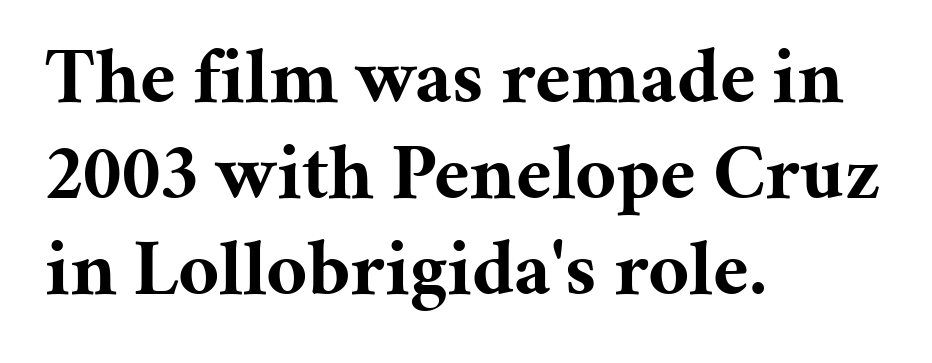
{"serif": "yes", "italic": "no", "bold": "yes", "weight": "bold", "width": "normal", "stroke_contrast": "medium", "x_height": "medium", "monospaced": "no", "underline": "no", "align": "left", "line_spacing_ratio": 1.2, "letter_spacing": "normal", "letter_spacing_em": 0.0, "glyph_px": 80}
